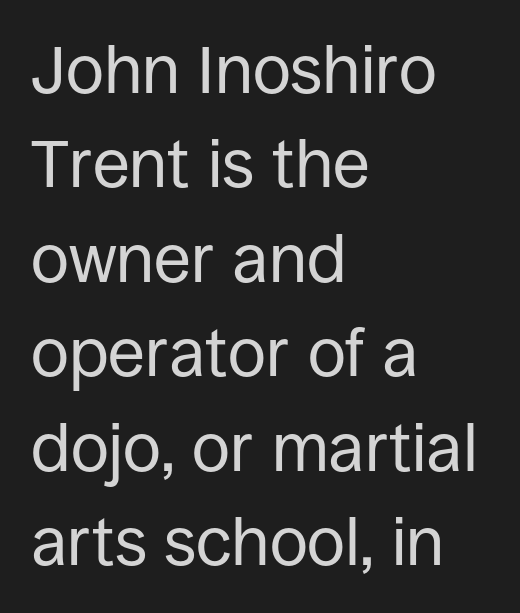
The image shows 67 px regular-weight sans-serif type, upright; set left-aligned, normal line spacing (1.41x), normal letter spacing, not underlined; low stroke contrast and a large x-height.
